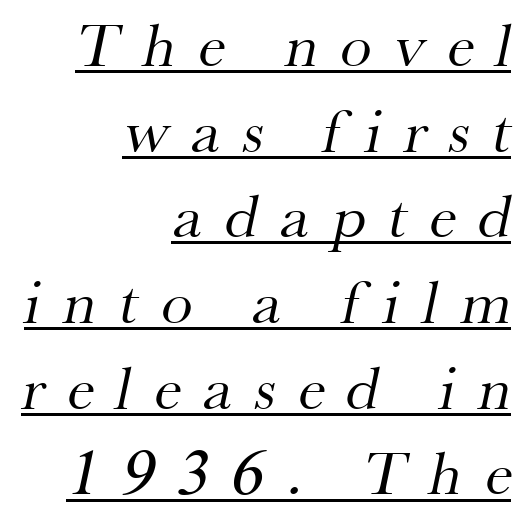
The image shows 63 px regular-weight serif type; set right-aligned, normal line spacing (1.36x), unusually wide letter spacing (+0.36 em), underlined; medium stroke contrast and a small x-height.
